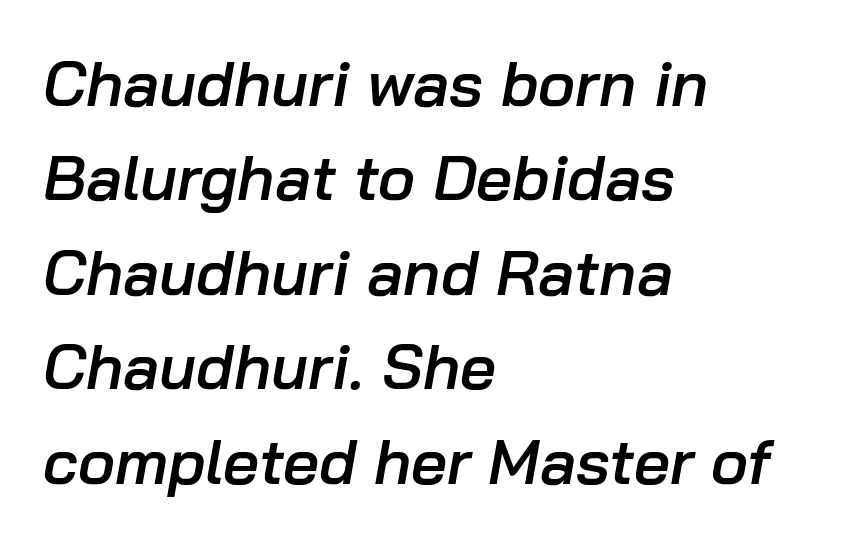
{"italic": "yes", "lean": "right", "slant_degrees": 10, "bold": "semi", "weight": "semibold", "width": "normal", "stroke_contrast": "low", "x_height": "medium", "monospaced": "no", "underline": "no", "align": "left", "line_spacing": "normal", "line_spacing_ratio": 1.5, "letter_spacing": "normal", "letter_spacing_em": 0.0, "glyph_px": 63}
